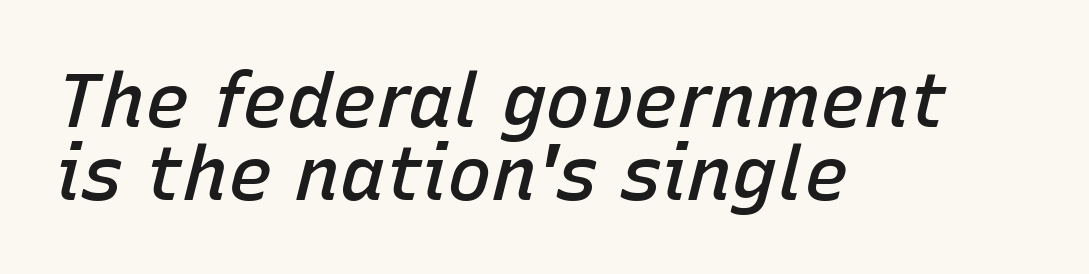
Quick note: underline off. Compared with a centered layout, this one pins lines to the left instead. Default kerning and tracking; the words read as compact shapes. The rendering uses natural spacing where letterforms have individual widths. An italicized treatment has been applied to the whole sample. Students, observe: this is what under-led, compact text looks like.
